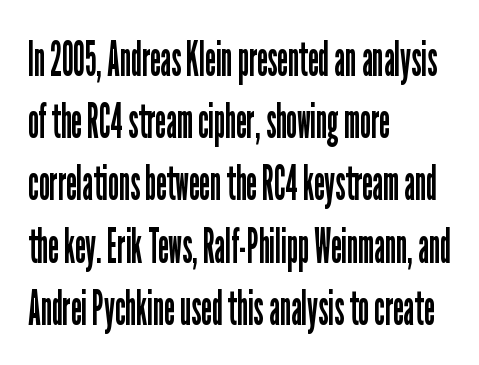
The image shows 49 px regular-weight, condensed sans-serif type, upright; set left-aligned, normal line spacing (1.27x), normal letter spacing, not underlined; low stroke contrast and a medium x-height.
